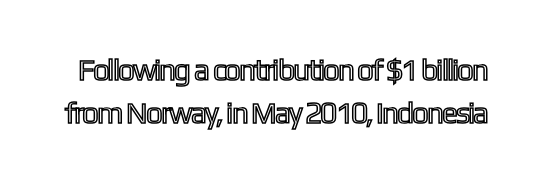
The image shows 30 px condensed type, upright; set normal line spacing (1.43x), normal letter spacing, not underlined; a medium x-height.
